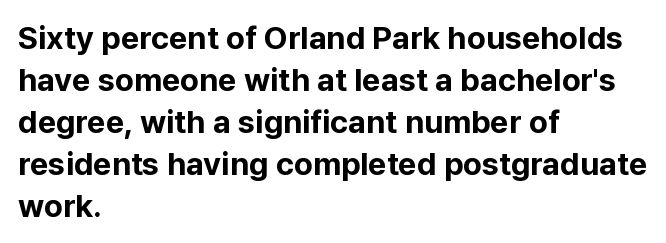
{"serif": "no", "italic": "no", "bold": "yes", "weight": "bold", "width": "normal", "stroke_contrast": "low", "x_height": "medium", "monospaced": "no", "underline": "no", "align": "left", "line_spacing": "normal", "line_spacing_ratio": 1.31, "letter_spacing": "normal", "letter_spacing_em": 0.0, "glyph_px": 32}
